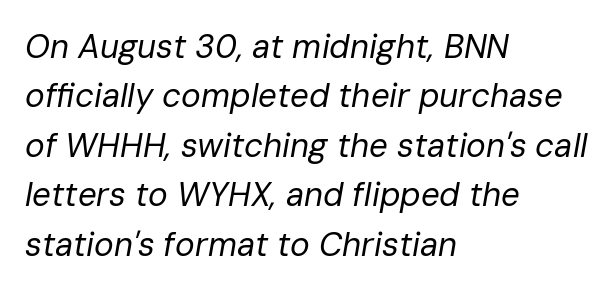
The image shows 33 px regular-weight type, italic (leaning right); set left-aligned, normal line spacing (1.5x), normal letter spacing, not underlined; low stroke contrast and a medium x-height.
